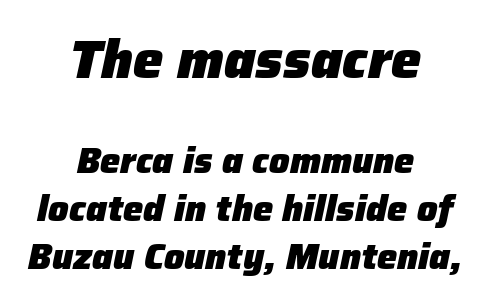
The image shows 54 px heavy type, italic (leaning right); set centered, normal line spacing (1.34x), normal letter spacing, not underlined; the first (top) block is 1.5x larger; low stroke contrast and a medium x-height.
